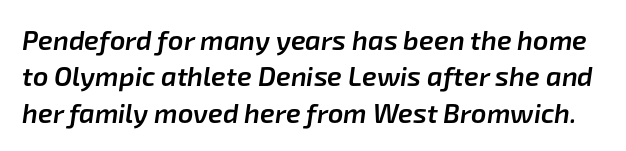
The image shows 27 px text type, italic (leaning right); set normal line spacing (1.35x), normal letter spacing, not underlined.
